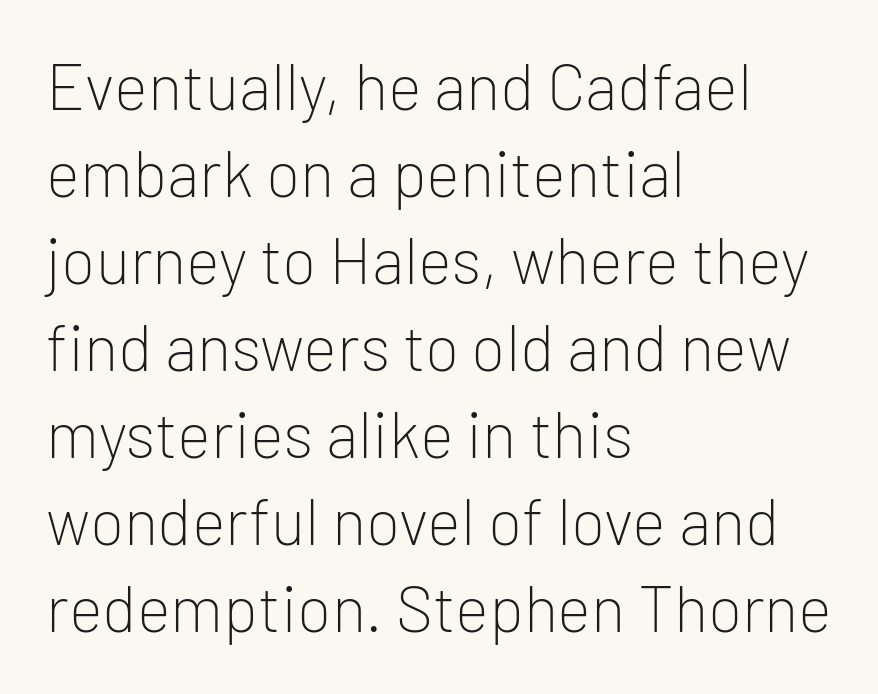
The image shows 64 px light sans-serif type, upright; set left-aligned, normal line spacing (1.36x), normal letter spacing, not underlined; low stroke contrast and a medium x-height.
